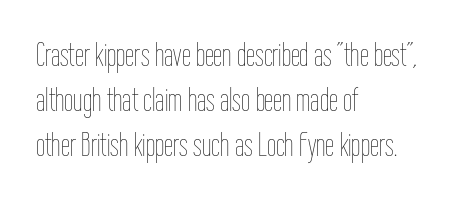
Q: Is the text bold? A: No.
Q: Is the text italic (slanted)? A: No, it is upright.
Q: Is the text underlined? A: No.
Q: How is the paragraph aligned? A: Left-aligned.
Q: Is the spacing between letters normal or unusually wide? A: Normal.
Q: Is the spacing between lines tight, normal or loose? A: Normal.
Q: Width (condensed, normal, or wide)? A: Condensed.
Q: Stroke contrast? A: Low.
Q: x-height? A: Medium.
Q: Monospaced? A: No.
